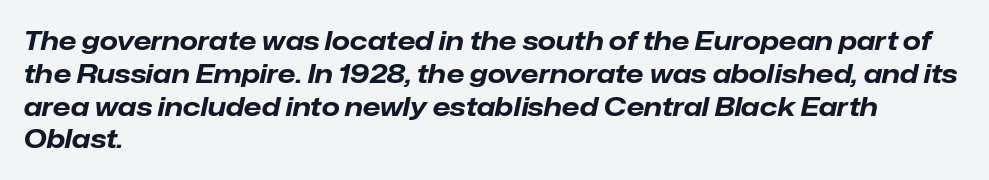
Q: Is the text bold? A: Yes.
Q: Is the text italic (slanted)? A: Yes, it leans right by about 12 degrees.
Q: Is the text underlined? A: No.
Q: How is the paragraph aligned? A: Left-aligned.
Q: Is the spacing between letters normal or unusually wide? A: Normal.
Q: Is the spacing between lines tight, normal or loose? A: Normal.
